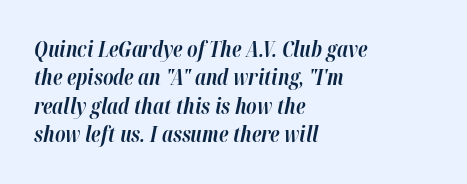
The face used here has a pronounced slope to its letters. The horizontal fit of the characters is conventional and even. A full-strength bold gives these letters their thick strokes. The compositor pushed each line to the left boundary. Descender tails drop into unmarked territory.
